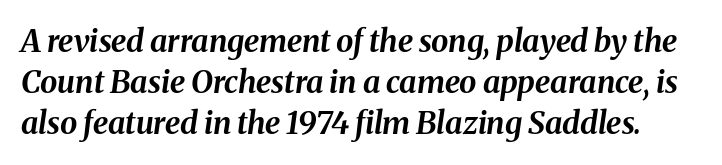
The image shows 31 px bold type, italic (leaning right); set normal line spacing (1.33x), normal letter spacing, not underlined; medium stroke contrast and a medium x-height.
